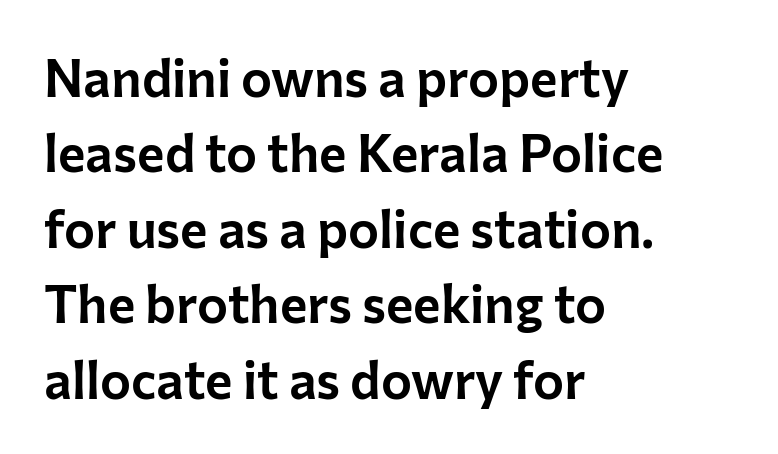
The passage shown stacks its lines at a standard gap. A typesetter would call this proportional, since set widths differ per character. A roman cut, with each character standing at attention. Only glyphs here, with clear space below each row.
